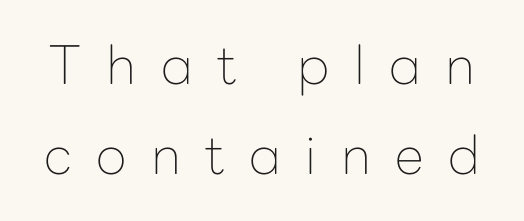
Look at the bottom of the vertical strokes: they stop flat, with no serifs. What stands out about the letter spacing? Its width — letters are far apart. The passage shown is typed in a proportional face where columns would drift. On a weight scale, this lands at 450 or below.
